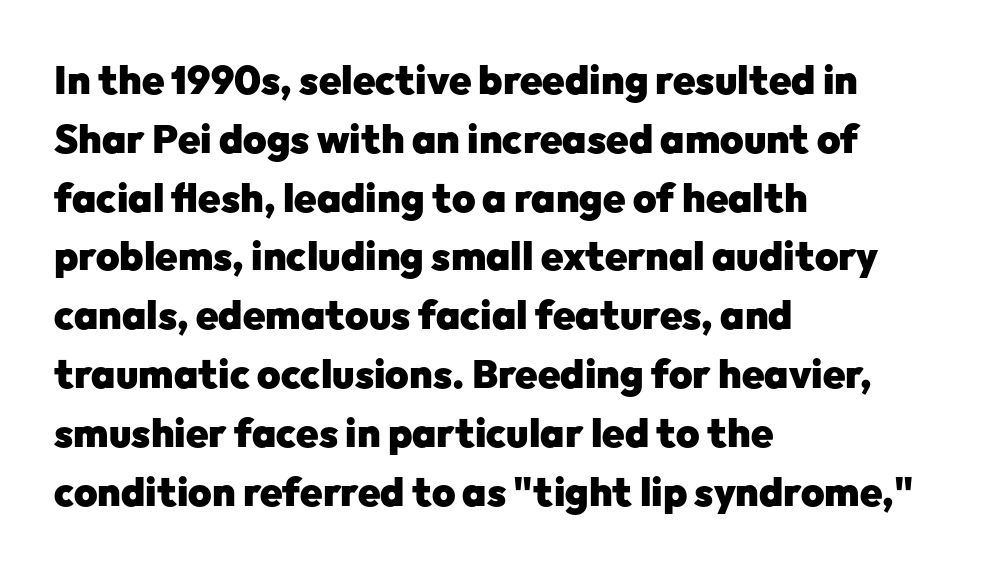
Q: Is the text bold? A: Yes.
Q: Is the text italic (slanted)? A: No, it is upright.
Q: Is the typeface a serif or a sans-serif typeface? A: Sans-serif.
Q: Is the text underlined? A: No.
Q: How is the paragraph aligned? A: Left-aligned.
Q: Is the spacing between letters normal or unusually wide? A: Normal.
Q: Is the spacing between lines tight, normal or loose? A: Normal.
Q: Width (condensed, normal, or wide)? A: Normal.
Q: Stroke contrast? A: Low.
Q: x-height? A: Medium.
Q: Monospaced? A: No.
